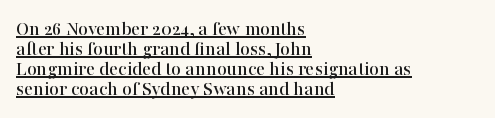
The image shows 21 px text type, upright; set left-aligned, tight line spacing (0.95x), normal letter spacing, underlined.
